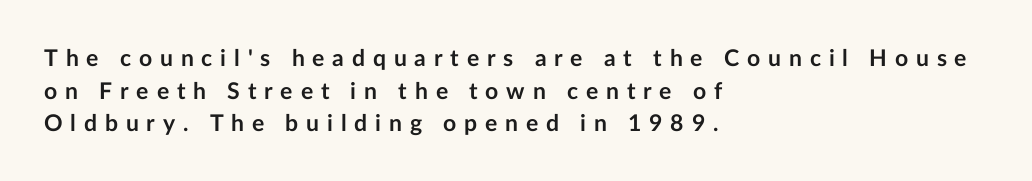
{"italic": "no", "bold": "yes", "underline": "no", "align": "left", "line_spacing": "normal", "line_spacing_ratio": 1.42, "letter_spacing": "wide", "letter_spacing_em": 0.34, "glyph_px": 23}
